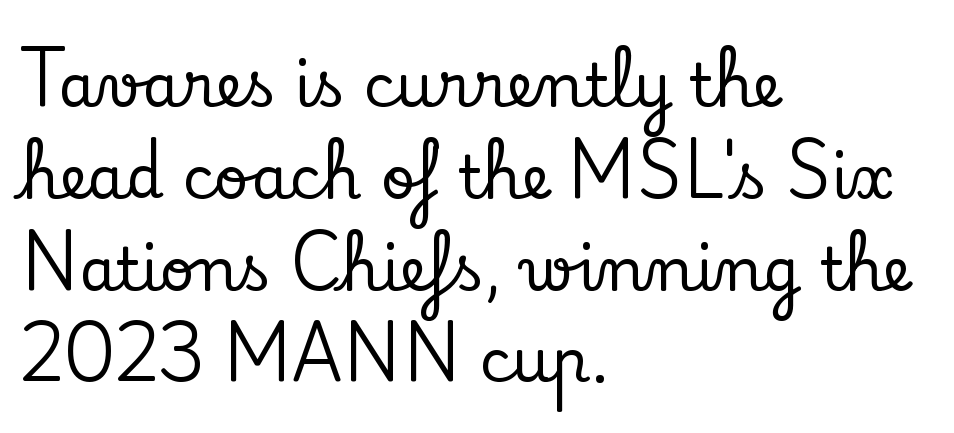
Q: Is the text italic (slanted)? A: No, it is upright.
Q: Is the text underlined? A: No.
Q: How is the paragraph aligned? A: Left-aligned.
Q: Is the spacing between letters normal or unusually wide? A: Normal.
Q: Is the spacing between lines tight, normal or loose? A: Normal.
Q: Width (condensed, normal, or wide)? A: Normal.
Q: Stroke contrast? A: Low.
Q: x-height? A: Small.
Q: Monospaced? A: No.
